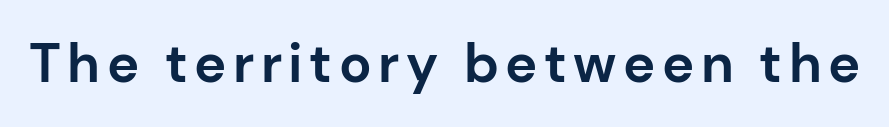
Q: Is the text bold? A: Yes.
Q: Is the text italic (slanted)? A: No, it is upright.
Q: Is the typeface a serif or a sans-serif typeface? A: Sans-serif.
Q: Is the text underlined? A: No.
Q: Width (condensed, normal, or wide)? A: Normal.
Q: Stroke contrast? A: Low.
Q: x-height? A: Medium.
Q: Monospaced? A: No.
